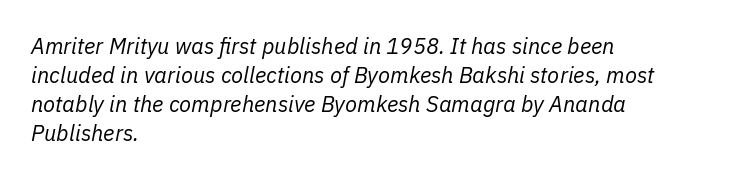
Here the glyphs are tracked normally, forming tight word shapes. The passage shown leans; its letterforms are oblique. Leftover space on each line is placed entirely after the last word. Does the leading feel generous? No, just average. The font is comparable to plain body text, perhaps lighter. Underline: absent.
